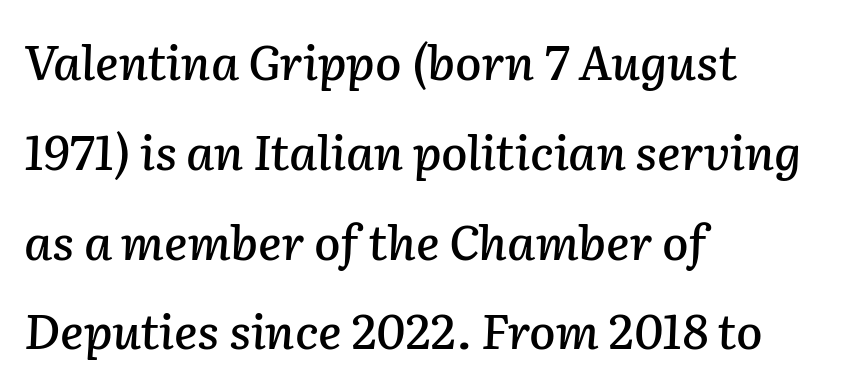
Q: Is the text italic (slanted)? A: Yes, it leans right by about 2 degrees.
Q: Is the text underlined? A: No.
Q: How is the paragraph aligned? A: Left-aligned.
Q: Is the spacing between letters normal or unusually wide? A: Normal.
Q: Width (condensed, normal, or wide)? A: Normal.
Q: Stroke contrast? A: Low.
Q: x-height? A: Medium.
Q: Monospaced? A: No.
